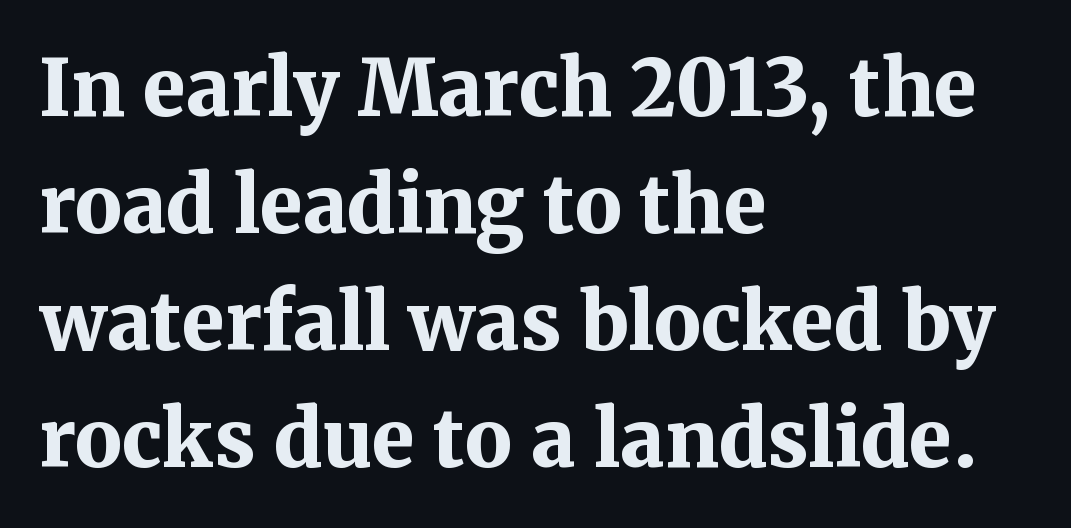
{"serif": "yes", "italic": "no", "bold": "yes", "weight": "bold", "width": "normal", "stroke_contrast": "medium", "x_height": "medium", "monospaced": "no", "underline": "no", "align": "left", "line_spacing": "normal", "line_spacing_ratio": 1.5, "letter_spacing": "normal", "letter_spacing_em": 0.0, "glyph_px": 78}
